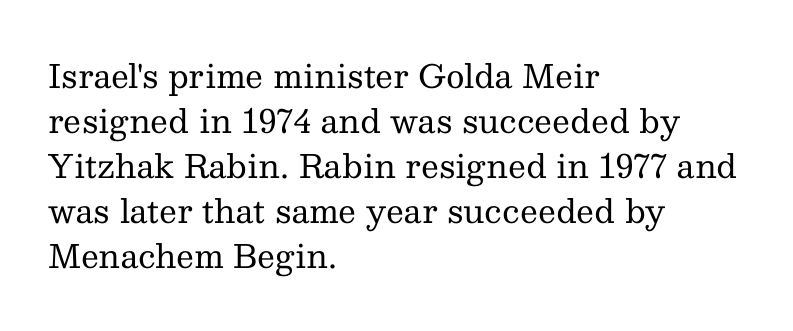
{"serif": "yes", "italic": "no", "bold": "no", "weight": "regular", "width": "normal", "stroke_contrast": "medium", "x_height": "medium", "monospaced": "no", "underline": "no", "align": "left", "line_spacing": "normal", "line_spacing_ratio": 1.41, "letter_spacing": "normal", "letter_spacing_em": 0.0, "glyph_px": 32}
